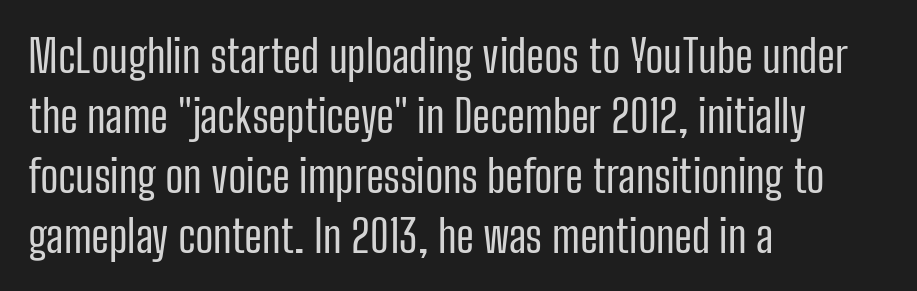
The image shows 45 px regular-weight, condensed sans-serif type, upright; set left-aligned, normal line spacing (1.33x), normal letter spacing, not underlined; low stroke contrast and a medium x-height.
